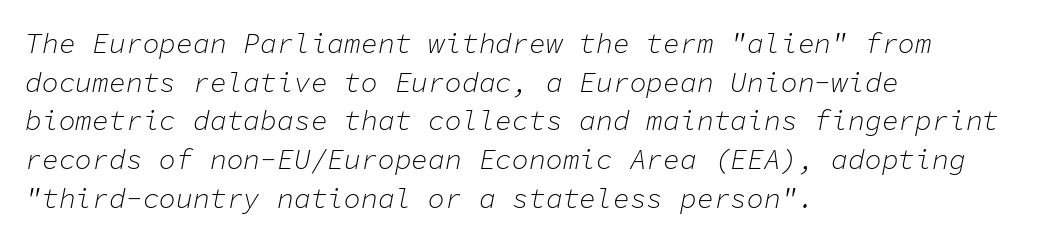
Would a proofreader flag this as italicized? Yes. Type without underlining. The rag falls on the right side of this text block. How are the letters spaced? Ordinarily, with no added tracking.
